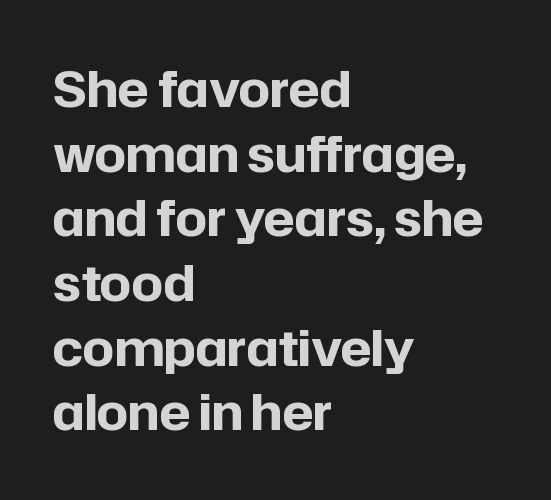
The image shows 49 px bold sans-serif type, upright; set left-aligned, normal line spacing (1.32x), normal letter spacing, not underlined; low stroke contrast and a medium x-height.
